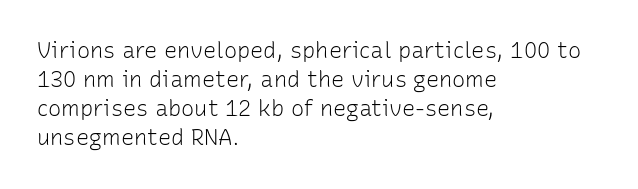
{"italic": "no", "bold": "no", "underline": "no", "align": "left", "line_spacing": "normal", "line_spacing_ratio": 1.32, "letter_spacing": "normal", "letter_spacing_em": 0.0, "glyph_px": 22}
